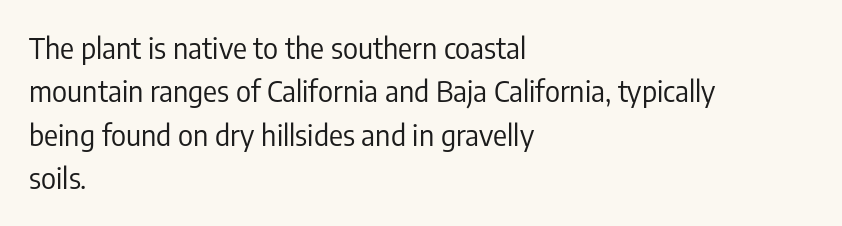
Q: Is the text bold? A: No.
Q: Is the text italic (slanted)? A: No, it is upright.
Q: Is the typeface a serif or a sans-serif typeface? A: Sans-serif.
Q: Is the text underlined? A: No.
Q: How is the paragraph aligned? A: Left-aligned.
Q: Is the spacing between letters normal or unusually wide? A: Normal.
Q: Is the spacing between lines tight, normal or loose? A: Normal.
Q: Width (condensed, normal, or wide)? A: Condensed.
Q: Stroke contrast? A: Low.
Q: x-height? A: Medium.
Q: Monospaced? A: No.
